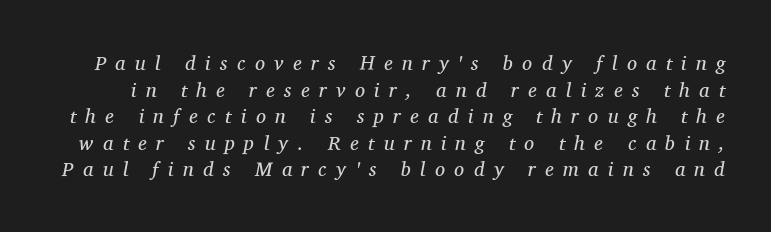
The image shows 20 px text type, italic (leaning right); set normal line spacing (1.33x), unusually wide letter spacing (+0.47 em), not underlined.
